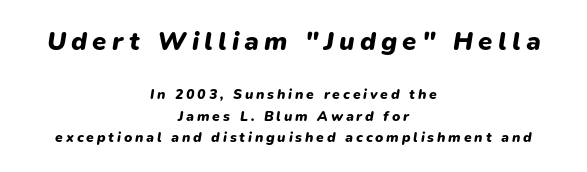
Quick note: underline off. The font is running at its bold setting. This sample uses expanded letter spacing, leaving extra air between glyphs. The designer gave the opening block more size than the closing block. The rendering positions every line midway between the sides.
